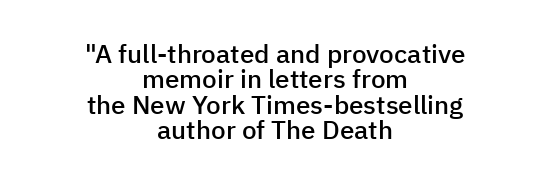
{"italic": "no", "bold": "semi", "underline": "no", "align": "center", "line_spacing": "tight", "line_spacing_ratio": 0.98, "letter_spacing": "normal", "letter_spacing_em": 0.0, "glyph_px": 26}
